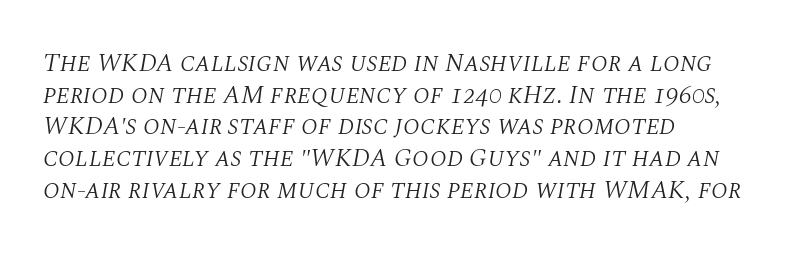
The image shows 26 px text type, italic (leaning right); set left-aligned, line spacing 1.22x, normal letter spacing, not underlined.
